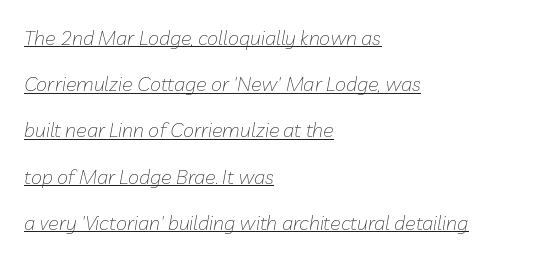
Q: Is the text bold? A: No.
Q: Is the text italic (slanted)? A: Yes, it leans right by about 10 degrees.
Q: Is the text underlined? A: Yes.
Q: How is the paragraph aligned? A: Left-aligned.
Q: Is the spacing between letters normal or unusually wide? A: Normal.
Q: Is the spacing between lines tight, normal or loose? A: Loose.
